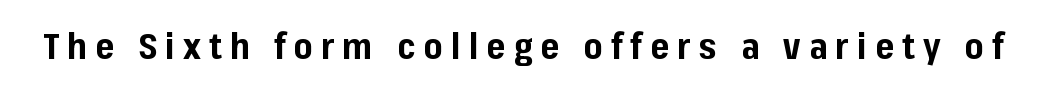
Q: Is the text bold? A: Yes.
Q: Is the text italic (slanted)? A: No, it is upright.
Q: Is the typeface a serif or a sans-serif typeface? A: Sans-serif.
Q: Is the text underlined? A: No.
Q: Is the spacing between letters normal or unusually wide? A: Unusually wide.
Q: Width (condensed, normal, or wide)? A: Normal.
Q: Stroke contrast? A: Low.
Q: x-height? A: Medium.
Q: Monospaced? A: No.
